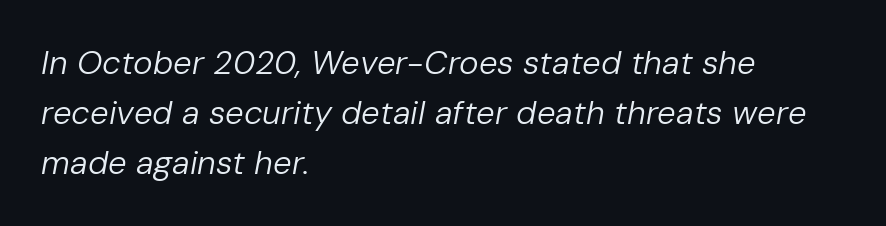
Q: Is the text bold? A: No.
Q: Is the text italic (slanted)? A: Yes, it leans right by about 10 degrees.
Q: Is the text underlined? A: No.
Q: How is the paragraph aligned? A: Left-aligned.
Q: Is the spacing between letters normal or unusually wide? A: Normal.
Q: Is the spacing between lines tight, normal or loose? A: Normal.
Q: Width (condensed, normal, or wide)? A: Normal.
Q: Stroke contrast? A: Low.
Q: x-height? A: Medium.
Q: Monospaced? A: No.
